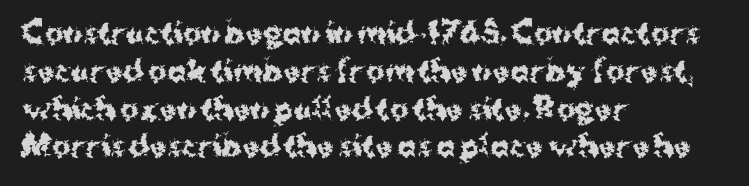
Q: Is the text bold? A: Yes.
Q: Is the text italic (slanted)? A: No, it is upright.
Q: Is the typeface a serif or a sans-serif typeface? A: Sans-serif.
Q: Is the text underlined? A: No.
Q: How is the paragraph aligned? A: Left-aligned.
Q: Is the spacing between letters normal or unusually wide? A: Normal.
Q: Is the spacing between lines tight, normal or loose? A: Normal.
Q: Width (condensed, normal, or wide)? A: Normal.
Q: Stroke contrast? A: Medium.
Q: x-height? A: Medium.
Q: Monospaced? A: No.
